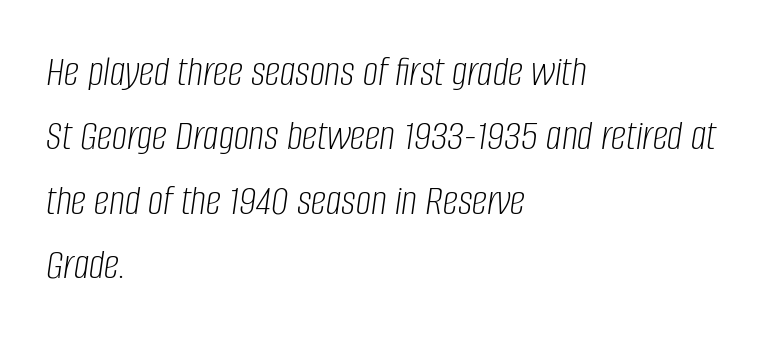
{"italic": "yes", "lean": "right", "slant_degrees": 8, "bold": "no", "weight": "light", "width": "condensed", "stroke_contrast": "low", "x_height": "large", "monospaced": "no", "underline": "no", "align": "left", "line_spacing": "normal", "line_spacing_ratio": 1.5, "letter_spacing": "normal", "letter_spacing_em": 0.0, "glyph_px": 43}
